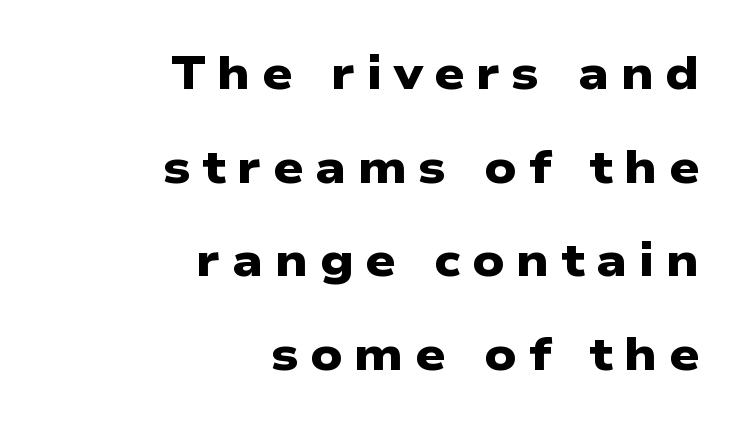
Q: Is the text bold? A: Yes.
Q: Is the typeface a serif or a sans-serif typeface? A: Sans-serif.
Q: Is the text underlined? A: No.
Q: How is the paragraph aligned? A: Right-aligned.
Q: Is the spacing between letters normal or unusually wide? A: Unusually wide.
Q: Is the spacing between lines tight, normal or loose? A: Loose.
Q: Width (condensed, normal, or wide)? A: Wide.
Q: Stroke contrast? A: Low.
Q: x-height? A: Medium.
Q: Monospaced? A: No.
